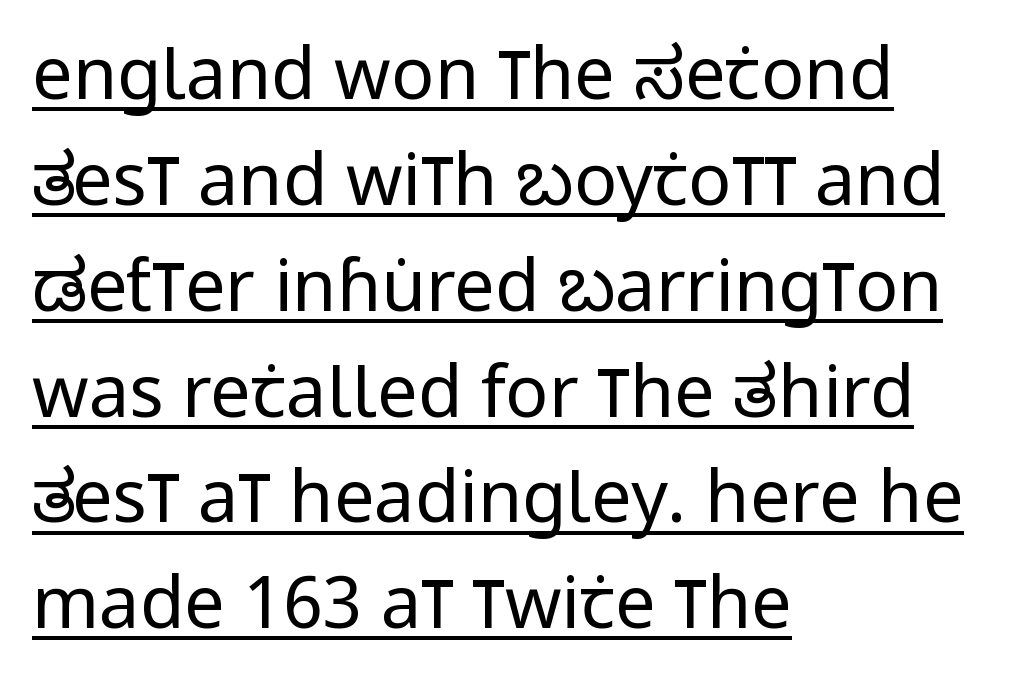
{"serif": "no", "italic": "no", "bold": "no", "weight": "regular", "width": "condensed", "stroke_contrast": "low", "x_height": "large", "monospaced": "no", "underline": "yes", "align": "left", "line_spacing": "normal", "line_spacing_ratio": 1.47, "letter_spacing": "normal", "letter_spacing_em": 0.0, "glyph_px": 72}
